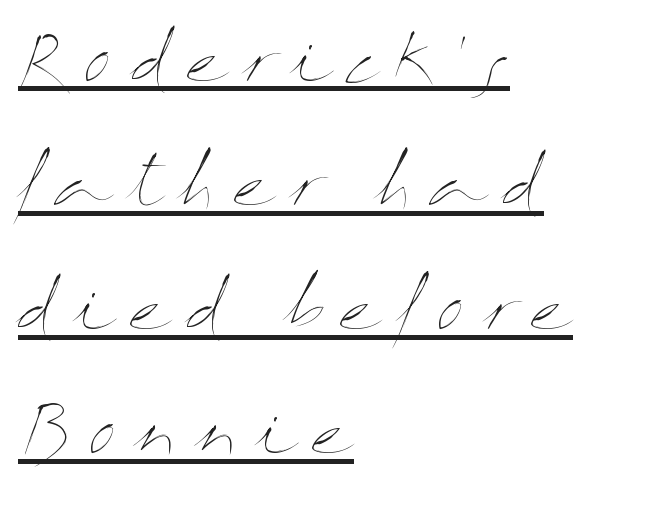
{"bold": "no", "weight": "thin", "width": "wide", "stroke_contrast": "medium", "x_height": "medium", "monospaced": "no", "underline": "yes", "align": "left", "line_spacing": "loose", "line_spacing_ratio": 1.94, "letter_spacing": "wide", "letter_spacing_em": 0.24, "glyph_px": 64}
